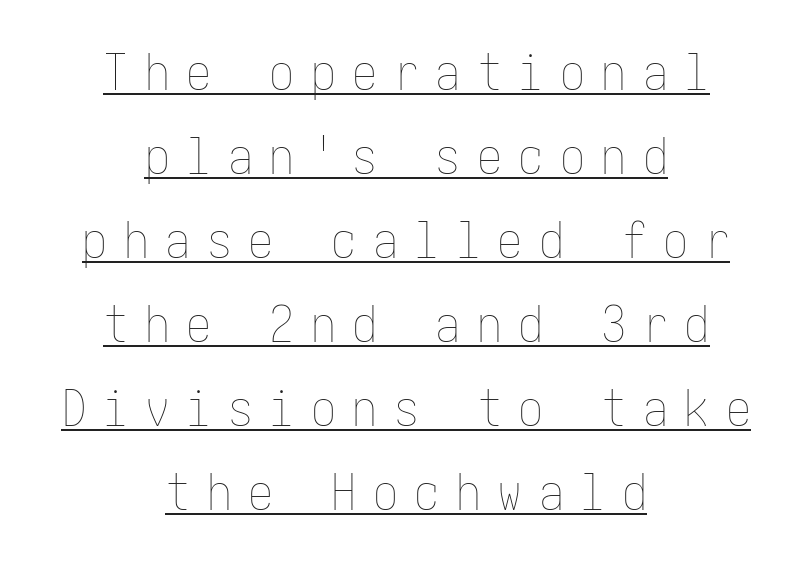
{"italic": "no", "bold": "no", "weight": "thin", "width": "condensed", "stroke_contrast": "low", "x_height": "medium", "underline": "yes", "align": "center", "line_spacing": "normal", "line_spacing_ratio": 1.68, "letter_spacing": "wide", "letter_spacing_em": 0.33, "glyph_px": 50}
